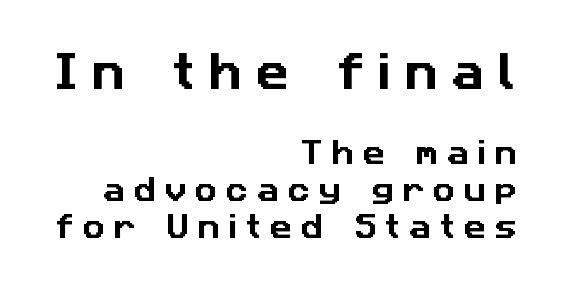
{"serif": "no", "width": "normal", "stroke_contrast": "low", "x_height": "medium", "monospaced": "no", "underline": "no", "align": "right", "line_spacing": "normal", "line_spacing_ratio": 1.37, "letter_spacing": "wide", "letter_spacing_em": 0.33, "larger_block": "first", "size_ratio": 1.52, "glyph_px": 41}
